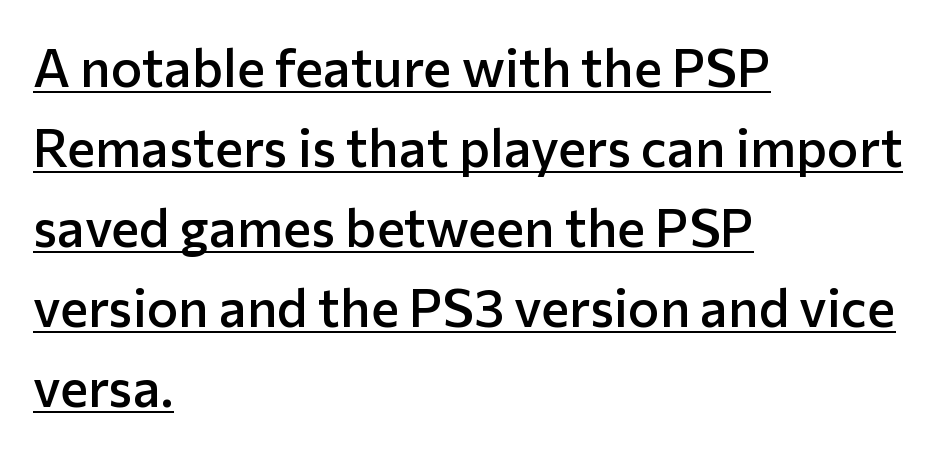
{"serif": "no", "italic": "no", "bold": "semi", "weight": "semibold", "width": "normal", "stroke_contrast": "low", "x_height": "medium", "monospaced": "no", "underline": "yes", "align": "left", "line_spacing": "normal", "line_spacing_ratio": 1.51, "letter_spacing": "normal", "letter_spacing_em": 0.0, "glyph_px": 53}
